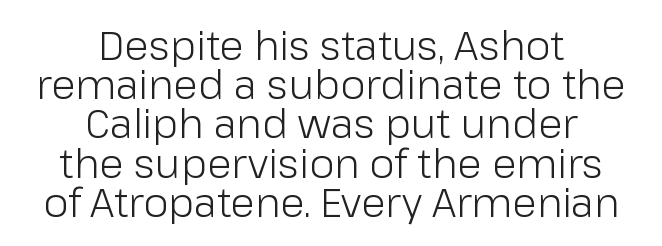
{"serif": "no", "italic": "no", "bold": "no", "weight": "light", "width": "normal", "stroke_contrast": "low", "x_height": "medium", "monospaced": "no", "underline": "no", "align": "center", "line_spacing": "tight", "line_spacing_ratio": 0.98, "letter_spacing": "normal", "letter_spacing_em": 0.0, "glyph_px": 40}
